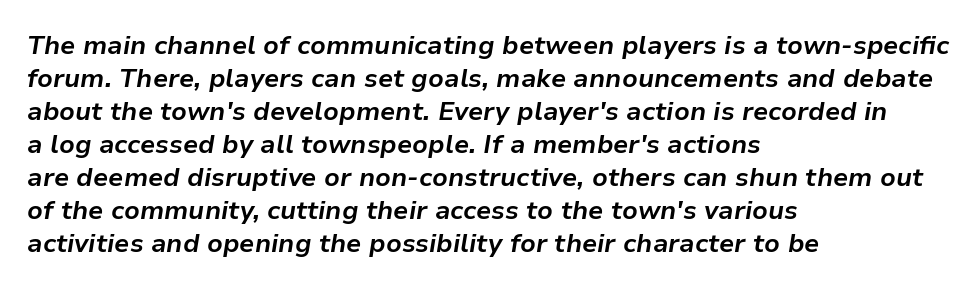
{"italic": "yes", "lean": "right", "slant_degrees": 9, "bold": "yes", "underline": "no", "align": "left", "line_spacing": "normal", "line_spacing_ratio": 1.27, "letter_spacing": "normal", "letter_spacing_em": 0.0, "glyph_px": 26}
